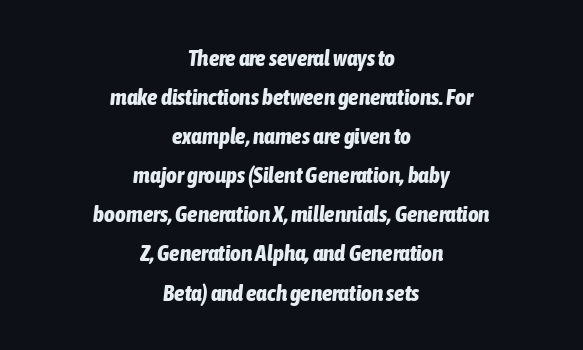
{"italic": "yes", "lean": "right", "slant_degrees": 6, "bold": "yes", "underline": "no", "align": "center", "line_spacing": "normal", "line_spacing_ratio": 1.7, "letter_spacing": "normal", "letter_spacing_em": 0.0, "glyph_px": 23}
